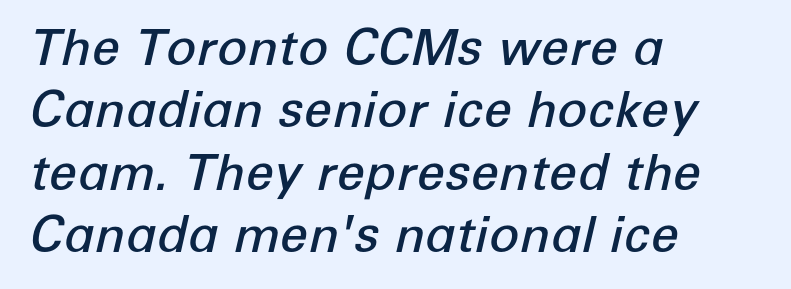
{"italic": "yes", "lean": "right", "slant_degrees": 12, "bold": "semi", "weight": "semibold", "width": "normal", "stroke_contrast": "low", "x_height": "medium", "monospaced": "no", "underline": "no", "align": "left", "line_spacing": "normal", "line_spacing_ratio": 1.25, "letter_spacing": "normal", "letter_spacing_em": 0.0, "glyph_px": 50}
